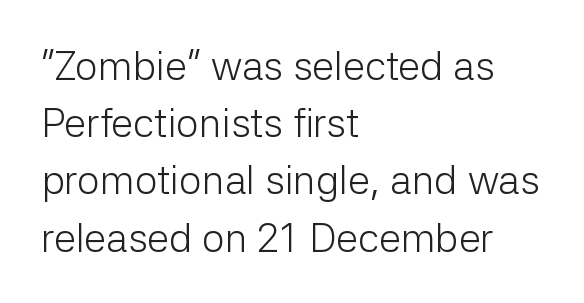
{"serif": "no", "italic": "no", "bold": "no", "weight": "light", "width": "normal", "stroke_contrast": "low", "x_height": "medium", "monospaced": "no", "underline": "no", "align": "left", "line_spacing": "normal", "line_spacing_ratio": 1.43, "letter_spacing": "normal", "letter_spacing_em": 0.0, "glyph_px": 40}
